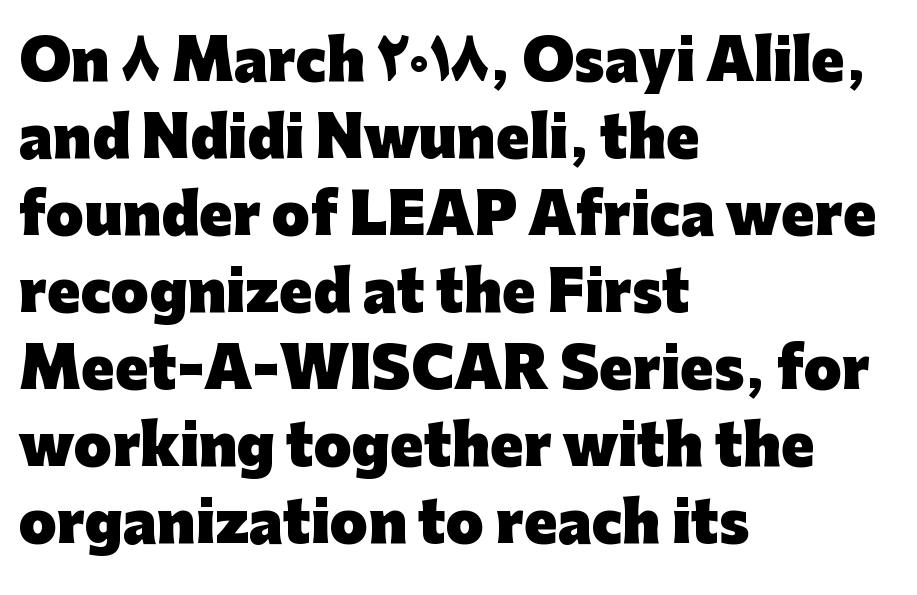
Left-aligned paragraph, ragged on the right. The passage shown is not underscored anywhere. The face used here is proportionally spaced, like ordinary book or web type. The rendering keeps characters at their native spacing.
